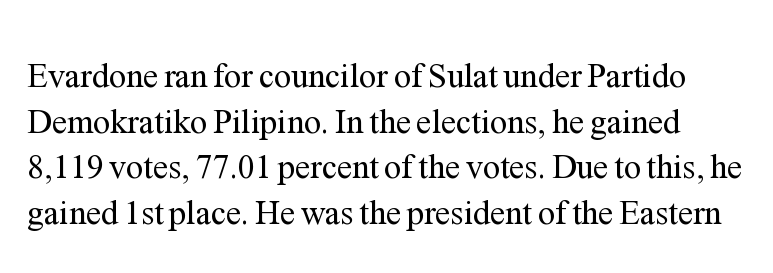
{"serif": "yes", "italic": "no", "bold": "no", "weight": "regular", "width": "normal", "stroke_contrast": "medium", "x_height": "medium", "monospaced": "no", "underline": "no", "line_spacing": "normal", "line_spacing_ratio": 1.34, "letter_spacing": "normal", "letter_spacing_em": 0.0, "glyph_px": 34}
